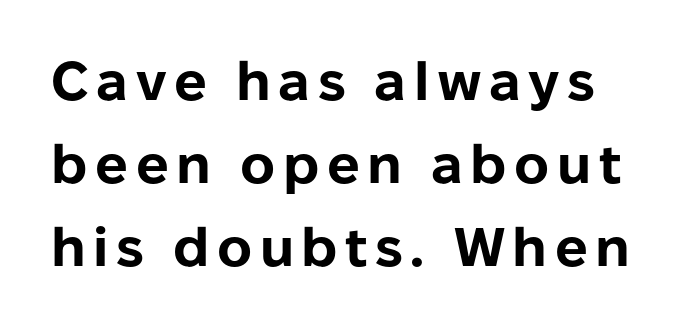
The glyphs are unaccompanied by any horizontal stroke below them. Nope, no serifs anywhere on these letters. These lines are rendered in a variable-pitch font. Successive baselines arrive at the customary interval.
